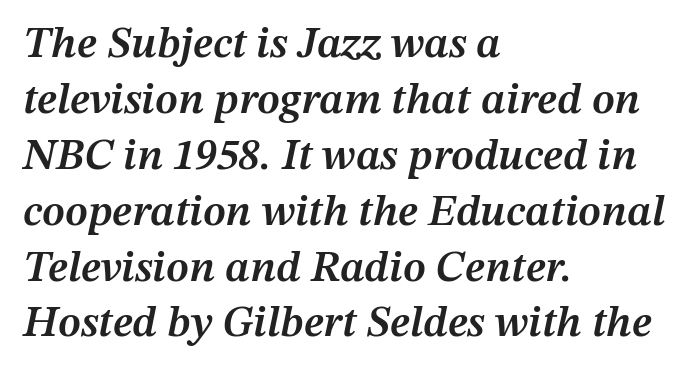
The image shows 44 px semibold type, italic (leaning right); set left-aligned, normal line spacing (1.27x), normal letter spacing, not underlined; medium stroke contrast and a medium x-height.
